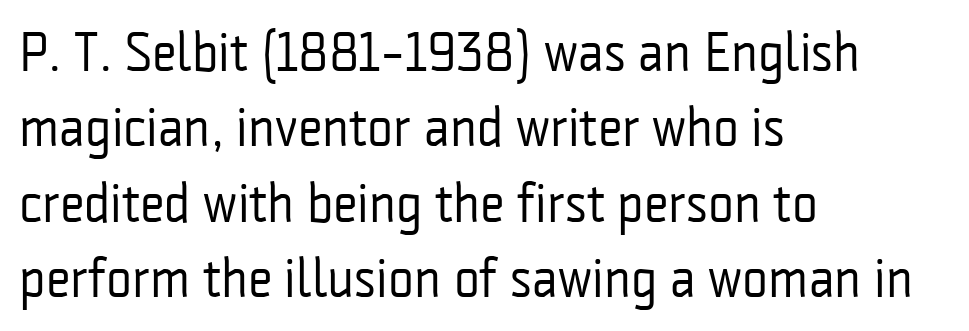
{"serif": "no", "italic": "no", "bold": "no", "weight": "regular", "width": "condensed", "stroke_contrast": "low", "x_height": "medium", "monospaced": "no", "underline": "no", "align": "left", "line_spacing": "normal", "line_spacing_ratio": 1.37, "letter_spacing": "normal", "letter_spacing_em": 0.0, "glyph_px": 55}
